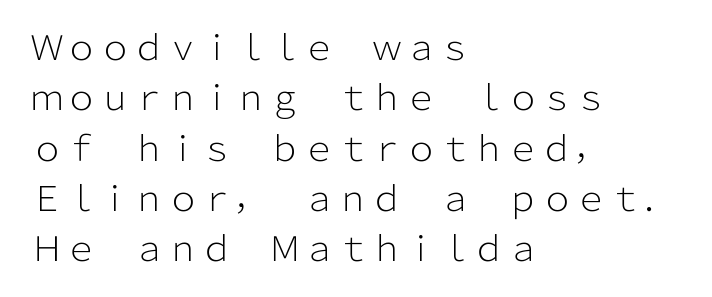
The image shows 34 px light sans-serif type, upright; set left-aligned, normal line spacing (1.48x), normal letter spacing, not underlined; low stroke contrast and a medium x-height.
